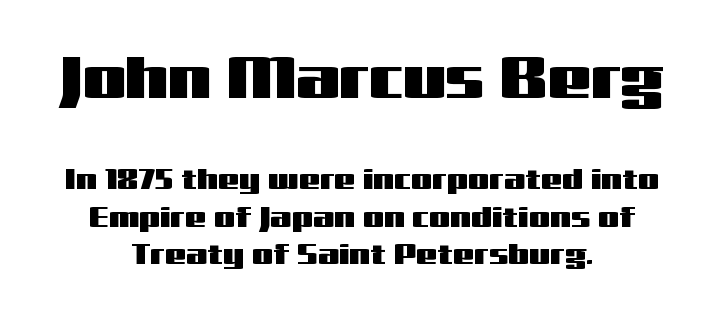
Q: Is the text italic (slanted)? A: No, it is upright.
Q: Is the typeface a serif or a sans-serif typeface? A: Sans-serif.
Q: Is the text underlined? A: No.
Q: How is the paragraph aligned? A: Centered.
Q: Is the spacing between letters normal or unusually wide? A: Normal.
Q: Which block of text is set in a larger size, the first (top) or the second (bottom)? A: The first (top) one.
Q: Width (condensed, normal, or wide)? A: Wide.
Q: Stroke contrast? A: Medium.
Q: x-height? A: Medium.
Q: Monospaced? A: No.
